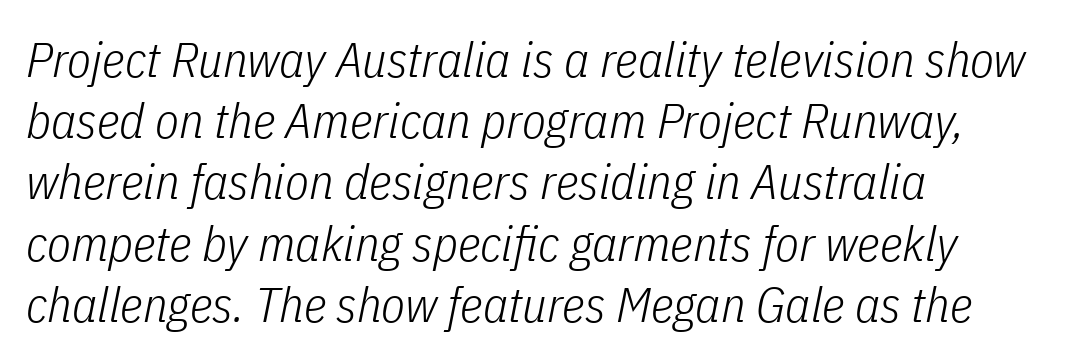
Q: Is the text bold? A: No.
Q: Is the text italic (slanted)? A: Yes, it leans right by about 11 degrees.
Q: Is the text underlined? A: No.
Q: How is the paragraph aligned? A: Left-aligned.
Q: Is the spacing between letters normal or unusually wide? A: Normal.
Q: Is the spacing between lines tight, normal or loose? A: Normal.
Q: Width (condensed, normal, or wide)? A: Condensed.
Q: Stroke contrast? A: Low.
Q: x-height? A: Medium.
Q: Monospaced? A: No.
